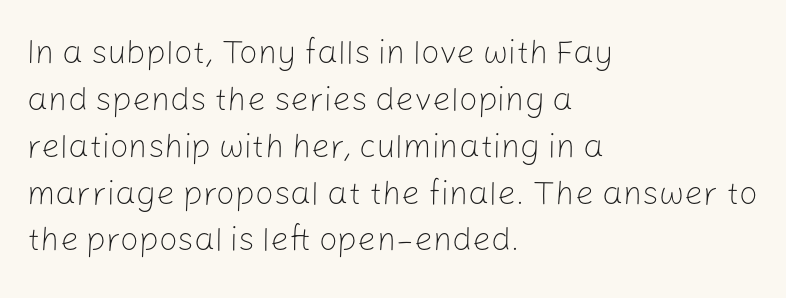
{"serif": "no", "italic": "no", "bold": "no", "weight": "light", "width": "normal", "stroke_contrast": "low", "x_height": "medium", "monospaced": "no", "underline": "no", "align": "left", "line_spacing": "normal", "line_spacing_ratio": 1.42, "letter_spacing": "normal", "letter_spacing_em": 0.0, "glyph_px": 33}
